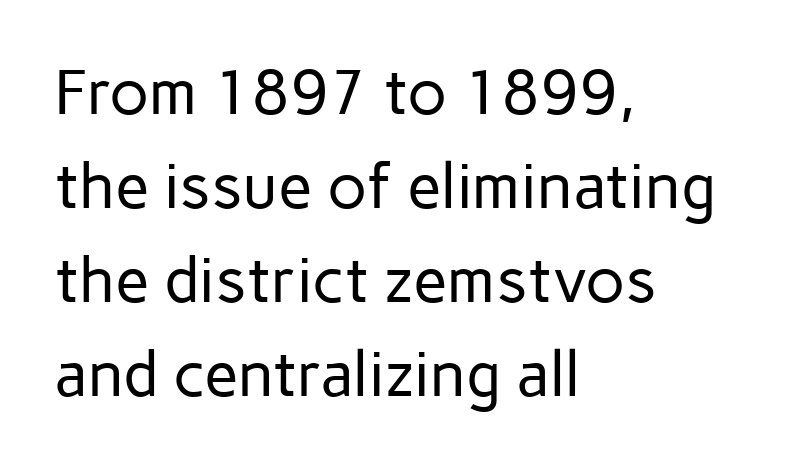
Q: Is the text bold? A: No.
Q: Is the text italic (slanted)? A: No, it is upright.
Q: Is the typeface a serif or a sans-serif typeface? A: Sans-serif.
Q: Is the text underlined? A: No.
Q: How is the paragraph aligned? A: Left-aligned.
Q: Is the spacing between letters normal or unusually wide? A: Normal.
Q: Is the spacing between lines tight, normal or loose? A: Normal.
Q: Width (condensed, normal, or wide)? A: Normal.
Q: Stroke contrast? A: Low.
Q: x-height? A: Medium.
Q: Monospaced? A: No.
